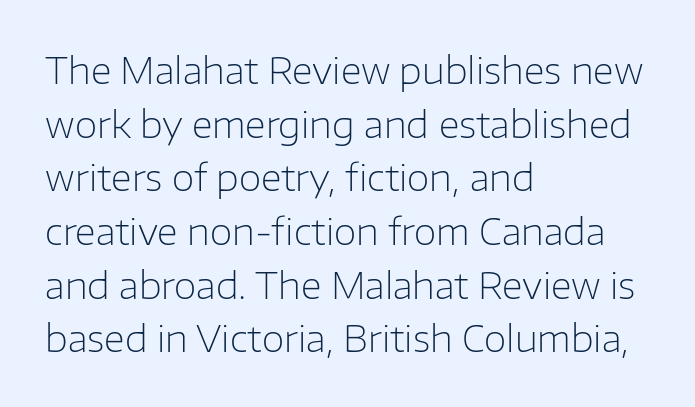
Q: Is the text bold? A: No.
Q: Is the text italic (slanted)? A: No, it is upright.
Q: Is the typeface a serif or a sans-serif typeface? A: Sans-serif.
Q: Is the text underlined? A: No.
Q: How is the paragraph aligned? A: Left-aligned.
Q: Is the spacing between letters normal or unusually wide? A: Normal.
Q: Is the spacing between lines tight, normal or loose? A: Normal.
Q: Width (condensed, normal, or wide)? A: Normal.
Q: Stroke contrast? A: Low.
Q: x-height? A: Medium.
Q: Monospaced? A: No.
